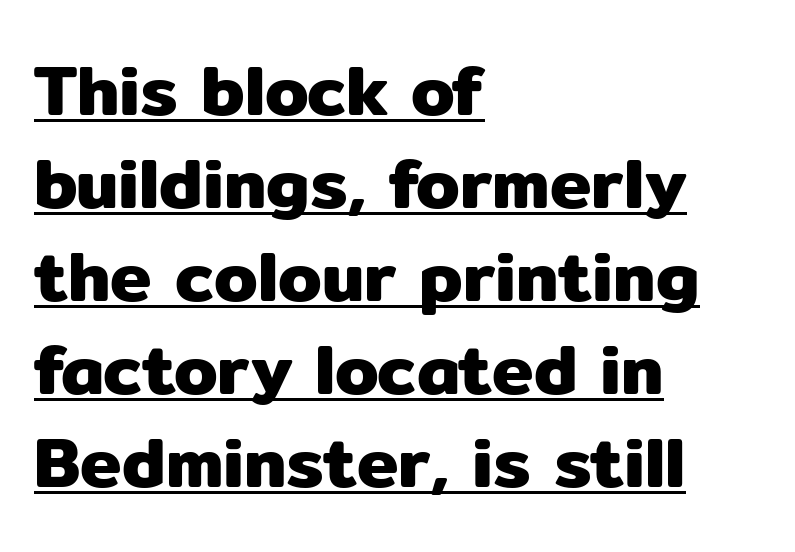
{"serif": "no", "italic": "no", "width": "normal", "stroke_contrast": "low", "x_height": "medium", "monospaced": "no", "underline": "yes", "align": "left", "line_spacing": "normal", "line_spacing_ratio": 1.33, "letter_spacing": "normal", "letter_spacing_em": 0.0, "glyph_px": 70}
